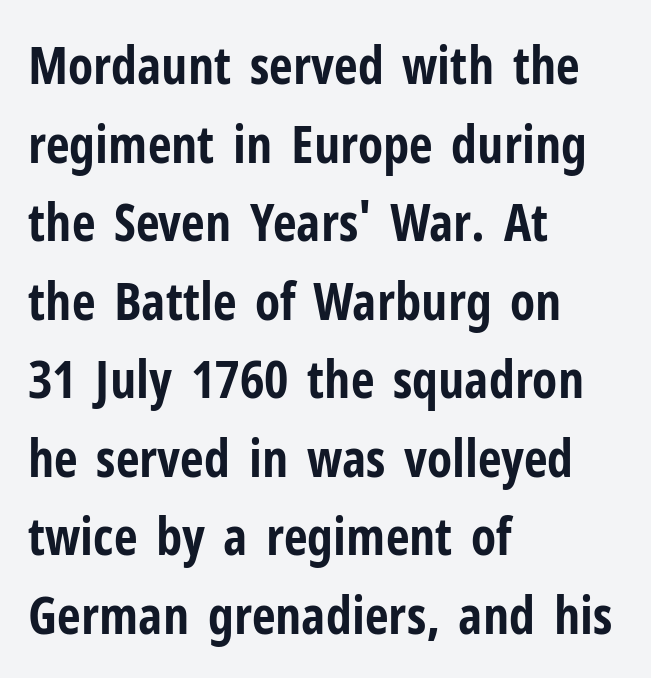
{"serif": "no", "italic": "no", "bold": "yes", "weight": "bold", "width": "condensed", "stroke_contrast": "low", "x_height": "medium", "monospaced": "no", "underline": "no", "align": "left", "line_spacing": "normal", "line_spacing_ratio": 1.51, "letter_spacing": "normal", "letter_spacing_em": 0.0, "glyph_px": 52}
